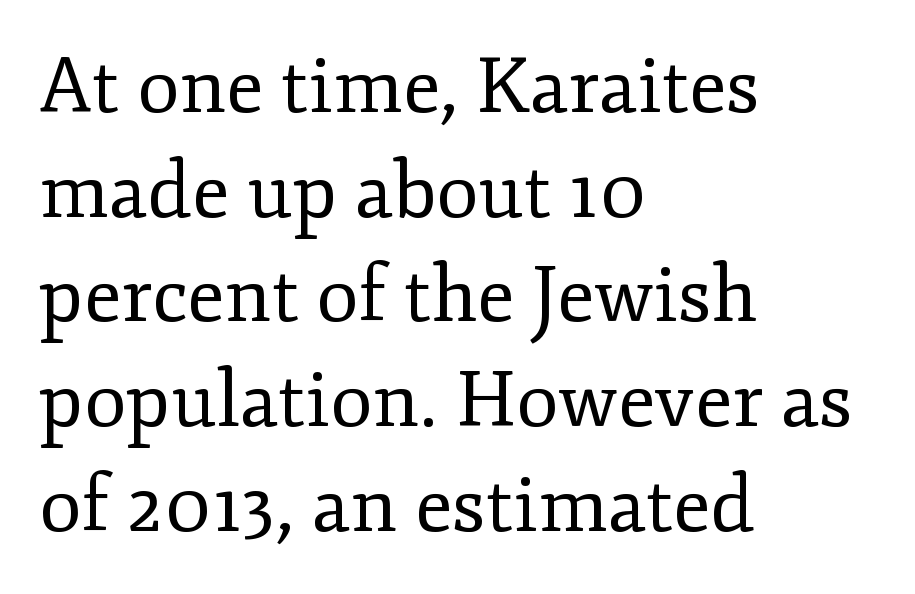
Q: Is the text bold? A: No.
Q: Is the text italic (slanted)? A: No, it is upright.
Q: Is the typeface a serif or a sans-serif typeface? A: Serif.
Q: Is the text underlined? A: No.
Q: How is the paragraph aligned? A: Left-aligned.
Q: Is the spacing between letters normal or unusually wide? A: Normal.
Q: Is the spacing between lines tight, normal or loose? A: Normal.
Q: Width (condensed, normal, or wide)? A: Normal.
Q: Stroke contrast? A: Low.
Q: x-height? A: Small.
Q: Monospaced? A: No.
